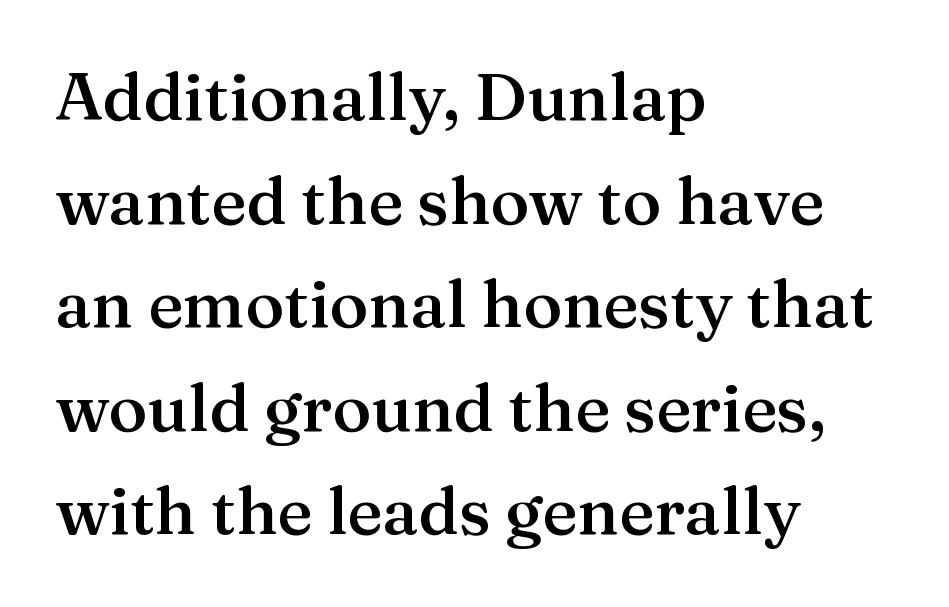
{"serif": "yes", "italic": "no", "bold": "semi", "weight": "semibold", "width": "normal", "stroke_contrast": "medium", "x_height": "medium", "monospaced": "no", "underline": "no", "align": "left", "line_spacing": "normal", "line_spacing_ratio": 1.57, "letter_spacing": "normal", "letter_spacing_em": 0.0, "glyph_px": 66}
